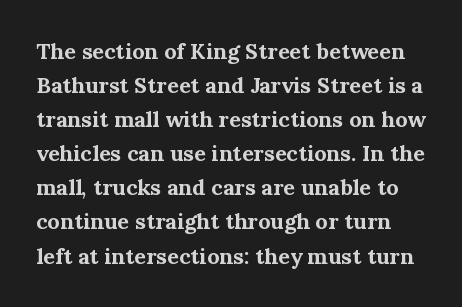
The passage shown is emphatically bold. The type is set solid horizontally, with unmodified tracking. Check the space under the baseline: it is left empty. Quick note: not italic, upright.
